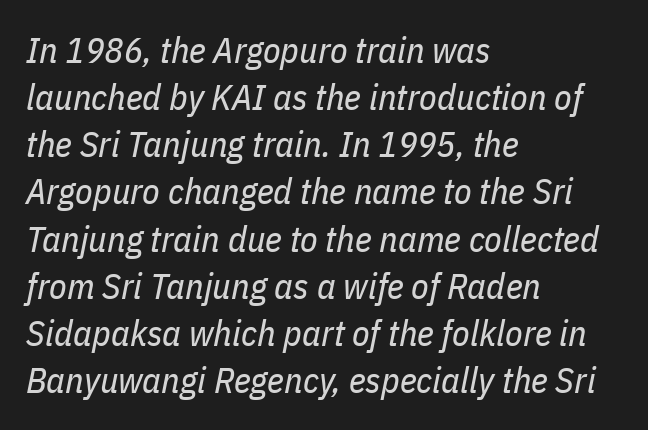
Vertical stems look standard width or narrower in stroke. Does extra space separate the letters? No, they use regular spacing. Here the designer chose a conventional face with non-uniform glyph widths. Rows of type keep a routine distance in the vertical direction.
